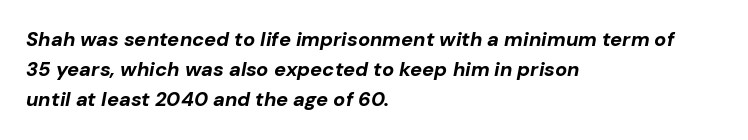
Q: Is the text bold? A: Yes.
Q: Is the text italic (slanted)? A: Yes, it leans right by about 10 degrees.
Q: Is the text underlined? A: No.
Q: How is the paragraph aligned? A: Left-aligned.
Q: Is the spacing between letters normal or unusually wide? A: Normal.
Q: Is the spacing between lines tight, normal or loose? A: Normal.
